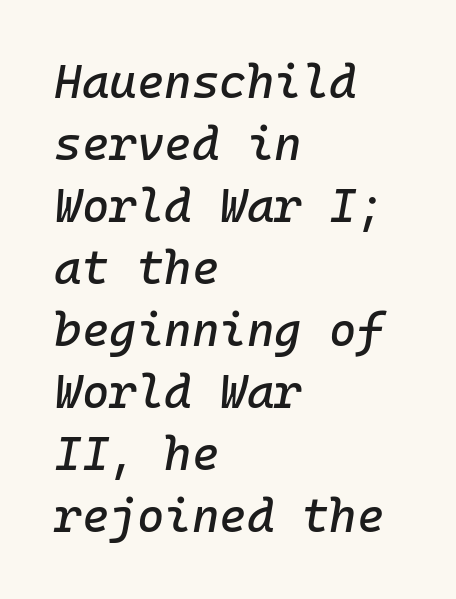
Q: Is the text italic (slanted)? A: Yes, it leans right by about 10 degrees.
Q: Is the text underlined? A: No.
Q: How is the paragraph aligned? A: Left-aligned.
Q: Is the spacing between letters normal or unusually wide? A: Normal.
Q: Is the spacing between lines tight, normal or loose? A: Normal.
Q: Width (condensed, normal, or wide)? A: Normal.
Q: Stroke contrast? A: Low.
Q: x-height? A: Medium.
Q: Monospaced? A: Yes.
